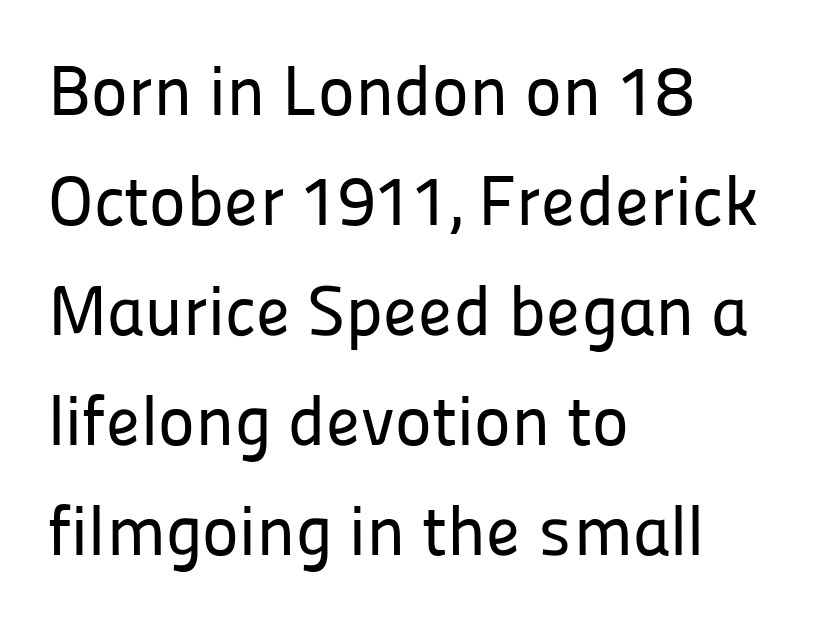
{"serif": "no", "italic": "no", "width": "normal", "stroke_contrast": "low", "x_height": "medium", "monospaced": "no", "underline": "no", "align": "left", "line_spacing": "normal", "line_spacing_ratio": 1.57, "letter_spacing": "normal", "letter_spacing_em": 0.0, "glyph_px": 70}
